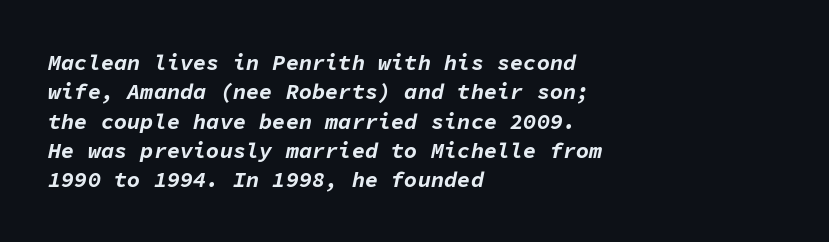
The image shows 22 px bold type, italic (leaning right); set left-aligned, normal line spacing (1.33x), normal letter spacing, not underlined.
